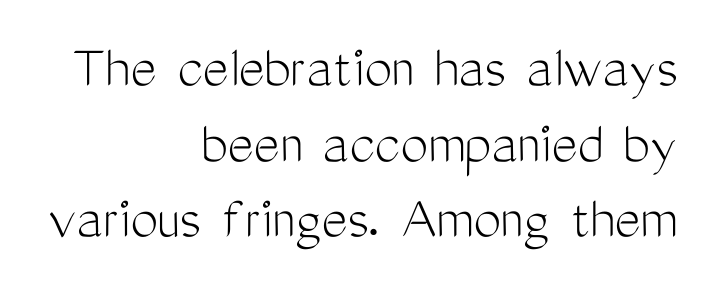
Inter-character spacing is left at the font's built-in metrics. Font category for this specimen: sans-serif. Notice how the passage keeps a crisp vertical edge on the right only. Spacing verdict: proportional, widths tailored to each character. On a weight scale, this lands at 450 or below.
